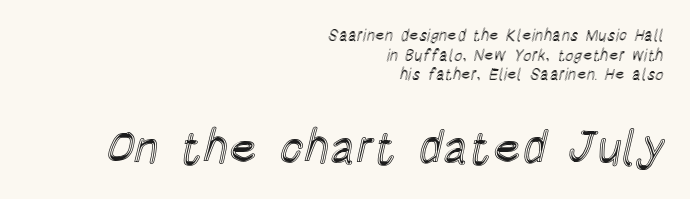
Has an underline been added? It has not. Students, note that the glyphs here touch the page at normal intervals. Note the varied advance widths — an 'i' is clearly narrower than an 'm'.
